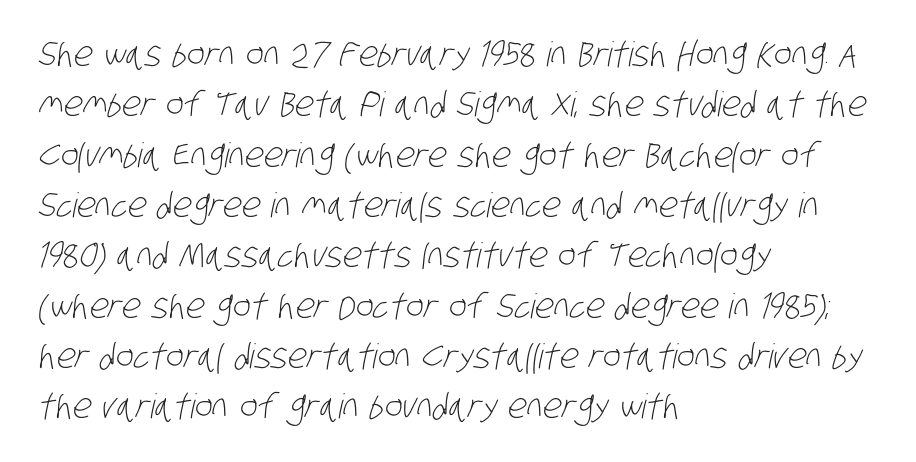
Q: Is the text bold? A: No.
Q: Is the typeface a serif or a sans-serif typeface? A: Sans-serif.
Q: Is the text underlined? A: No.
Q: How is the paragraph aligned? A: Left-aligned.
Q: Is the spacing between letters normal or unusually wide? A: Normal.
Q: Is the spacing between lines tight, normal or loose? A: Normal.
Q: Width (condensed, normal, or wide)? A: Condensed.
Q: Stroke contrast? A: Low.
Q: x-height? A: Large.
Q: Monospaced? A: No.
